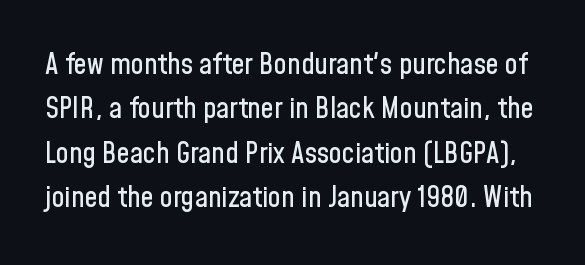
The image shows 29 px condensed sans-serif type, upright; set normal line spacing (1.53x), normal letter spacing, not underlined; low stroke contrast and a medium x-height.
